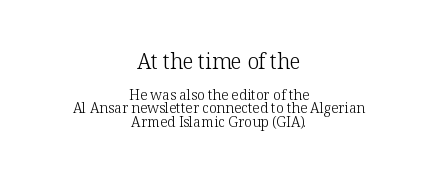
Q: Is the text bold? A: No.
Q: Is the text italic (slanted)? A: No, it is upright.
Q: Is the text underlined? A: No.
Q: How is the paragraph aligned? A: Centered.
Q: Is the spacing between letters normal or unusually wide? A: Normal.
Q: Is the spacing between lines tight, normal or loose? A: Tight.
Q: Which block of text is set in a larger size, the first (top) or the second (bottom)? A: The first (top) one.
